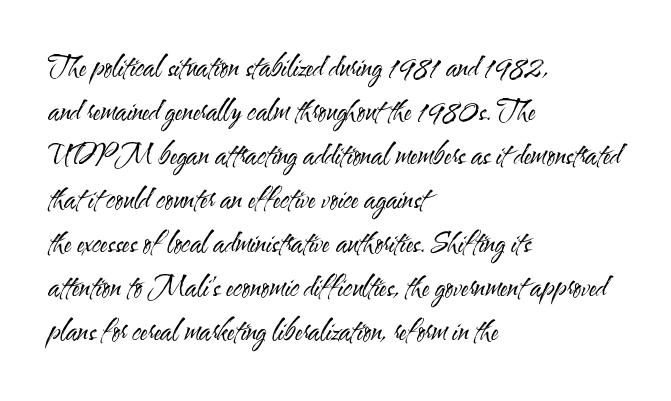
{"serif": "no", "bold": "no", "weight": "regular", "width": "condensed", "stroke_contrast": "medium", "x_height": "small", "monospaced": "no", "underline": "no", "align": "left", "line_spacing": "normal", "line_spacing_ratio": 1.57, "letter_spacing": "normal", "letter_spacing_em": 0.0, "glyph_px": 28}
